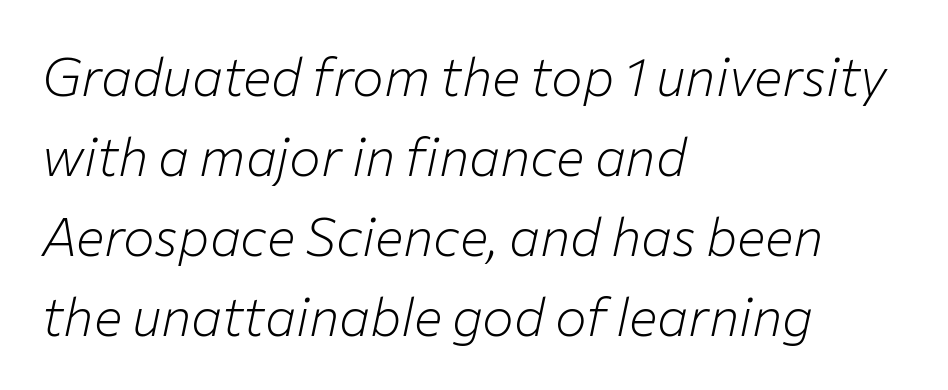
The image shows 53 px light type, italic (leaning right); set left-aligned, normal line spacing (1.51x), normal letter spacing, not underlined; low stroke contrast and a medium x-height.
